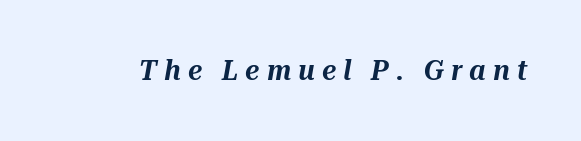
{"italic": "yes", "lean": "right", "slant_degrees": 10, "width": "normal", "stroke_contrast": "medium", "x_height": "medium", "monospaced": "no", "underline": "no", "letter_spacing": "wide", "letter_spacing_em": 0.25, "glyph_px": 28}
